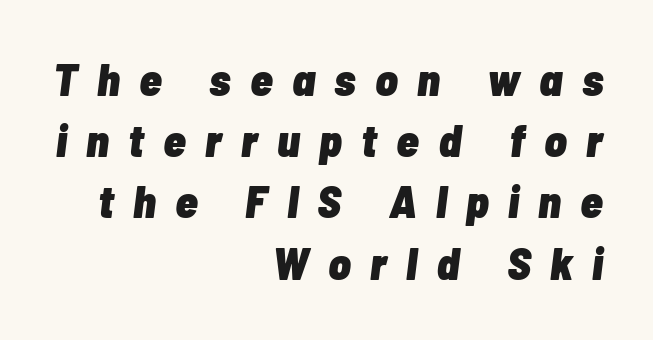
Q: Is the text bold? A: Yes.
Q: Is the text italic (slanted)? A: Yes, it leans right by about 7 degrees.
Q: Is the text underlined? A: No.
Q: How is the paragraph aligned? A: Right-aligned.
Q: Is the spacing between letters normal or unusually wide? A: Unusually wide.
Q: Is the spacing between lines tight, normal or loose? A: Normal.
Q: Width (condensed, normal, or wide)? A: Condensed.
Q: Stroke contrast? A: Low.
Q: x-height? A: Medium.
Q: Monospaced? A: No.
